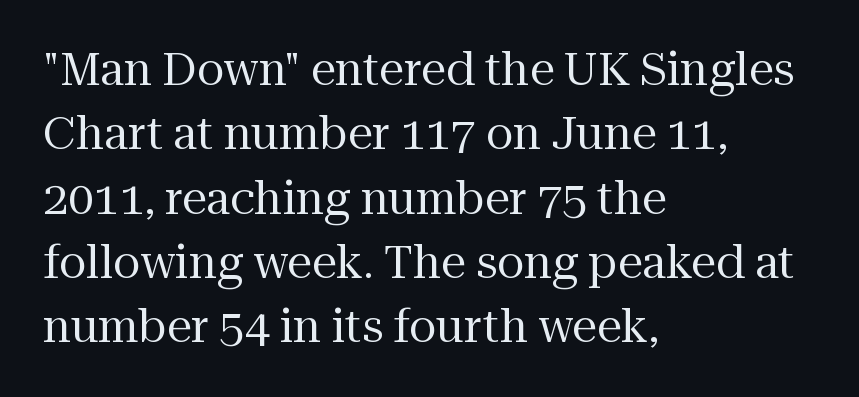
The image shows 45 px regular-weight serif type, upright; set left-aligned, normal line spacing (1.43x), normal letter spacing, not underlined; medium stroke contrast and a medium x-height.
